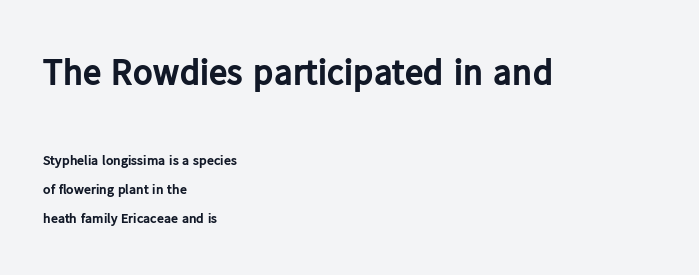
{"serif": "no", "italic": "no", "bold": "yes", "weight": "bold", "width": "normal", "stroke_contrast": "low", "x_height": "medium", "monospaced": "no", "underline": "no", "align": "left", "line_spacing": "loose", "line_spacing_ratio": 2.07, "letter_spacing": "normal", "letter_spacing_em": 0.0, "larger_block": "first", "size_ratio": 2.64, "glyph_px": 37}
